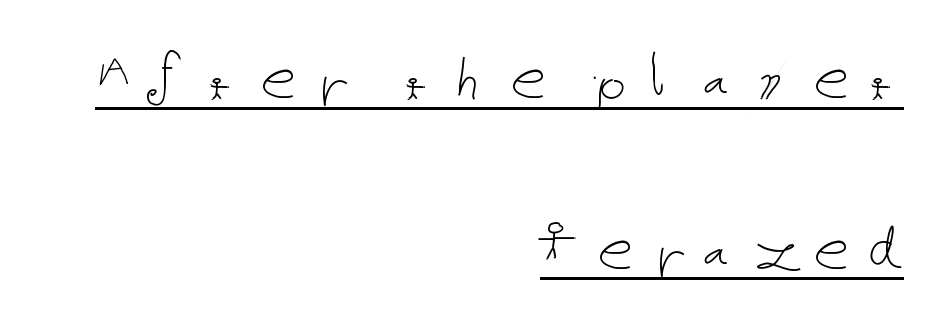
Q: Is the text bold? A: No.
Q: Is the text italic (slanted)? A: No, it is upright.
Q: Is the text underlined? A: Yes.
Q: How is the paragraph aligned? A: Right-aligned.
Q: Is the spacing between letters normal or unusually wide? A: Unusually wide.
Q: Is the spacing between lines tight, normal or loose? A: Loose.
Q: Width (condensed, normal, or wide)? A: Normal.
Q: Stroke contrast? A: Low.
Q: x-height? A: Medium.
